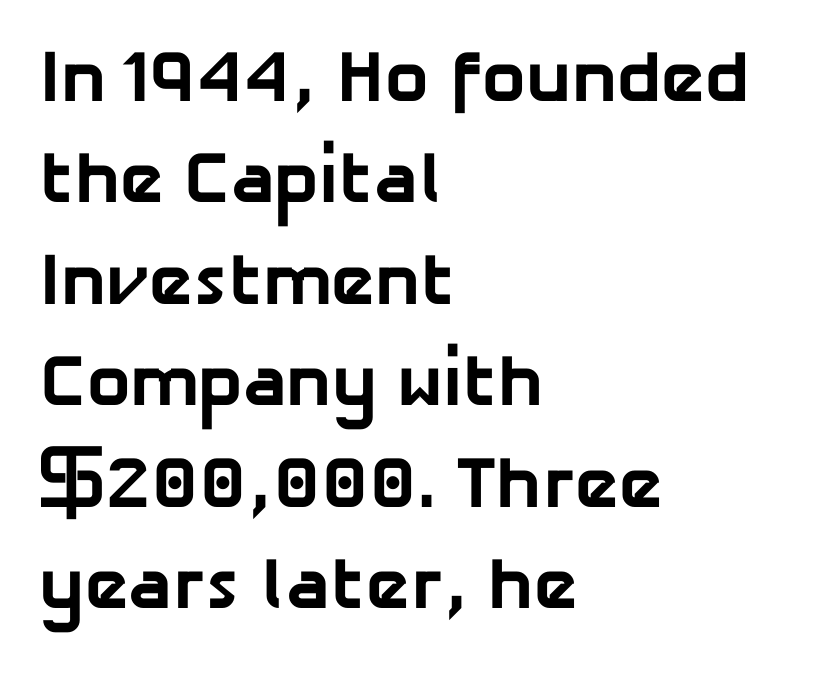
{"serif": "no", "bold": "yes", "weight": "bold", "width": "normal", "stroke_contrast": "low", "x_height": "medium", "monospaced": "no", "underline": "no", "align": "left", "line_spacing": "normal", "line_spacing_ratio": 1.39, "letter_spacing": "normal", "letter_spacing_em": 0.0, "glyph_px": 73}
